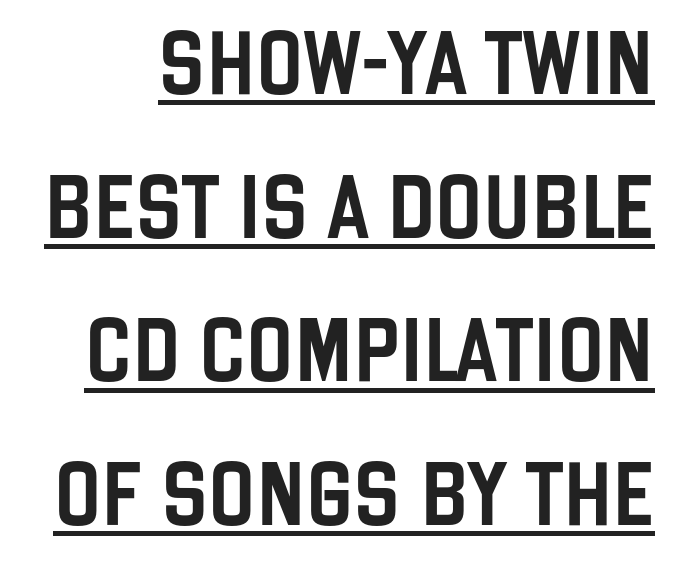
Q: Is the text italic (slanted)? A: No, it is upright.
Q: Is the typeface a serif or a sans-serif typeface? A: Sans-serif.
Q: Is the text underlined? A: Yes.
Q: Is the spacing between letters normal or unusually wide? A: Normal.
Q: Is the spacing between lines tight, normal or loose? A: Loose.
Q: Width (condensed, normal, or wide)? A: Condensed.
Q: Stroke contrast? A: Low.
Q: x-height? A: Large.
Q: Monospaced? A: No.
